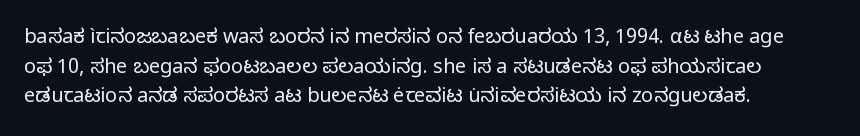
{"italic": "no", "bold": "no", "underline": "no", "align": "left", "line_spacing": "normal", "line_spacing_ratio": 1.48, "letter_spacing": "normal", "letter_spacing_em": 0.0, "glyph_px": 20}
